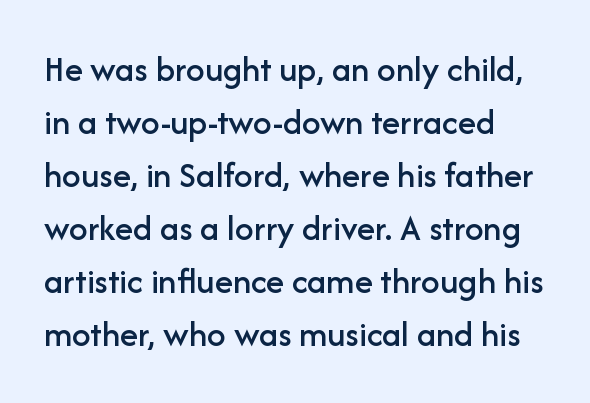
Q: Is the text italic (slanted)? A: No, it is upright.
Q: Is the typeface a serif or a sans-serif typeface? A: Sans-serif.
Q: Is the text underlined? A: No.
Q: How is the paragraph aligned? A: Left-aligned.
Q: Is the spacing between letters normal or unusually wide? A: Normal.
Q: Is the spacing between lines tight, normal or loose? A: Normal.
Q: Width (condensed, normal, or wide)? A: Normal.
Q: Stroke contrast? A: Low.
Q: x-height? A: Medium.
Q: Monospaced? A: No.
